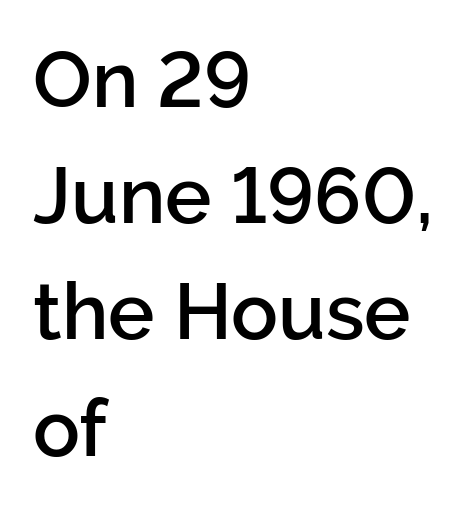
The image shows 78 px semibold sans-serif type, upright; set left-aligned, normal line spacing (1.49x), normal letter spacing, not underlined; low stroke contrast and a medium x-height.
